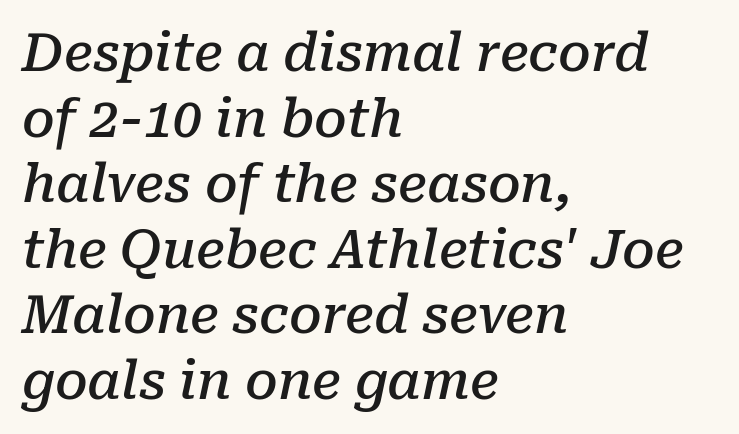
Q: Is the text bold? A: Semi-bold.
Q: Is the text italic (slanted)? A: Yes, it leans right by about 10 degrees.
Q: Is the typeface a serif or a sans-serif typeface? A: Serif.
Q: Is the text underlined? A: No.
Q: How is the paragraph aligned? A: Left-aligned.
Q: Is the spacing between letters normal or unusually wide? A: Normal.
Q: Is the spacing between lines tight, normal or loose? A: Normal.
Q: Width (condensed, normal, or wide)? A: Normal.
Q: Stroke contrast? A: Low.
Q: x-height? A: Medium.
Q: Monospaced? A: No.
